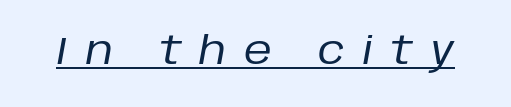
Q: Is the text bold? A: No.
Q: Is the text italic (slanted)? A: Yes, it leans right by about 10 degrees.
Q: Is the text underlined? A: Yes.
Q: Is the spacing between letters normal or unusually wide? A: Unusually wide.
Q: Width (condensed, normal, or wide)? A: Normal.
Q: Stroke contrast? A: Low.
Q: x-height? A: Large.
Q: Monospaced? A: No.
